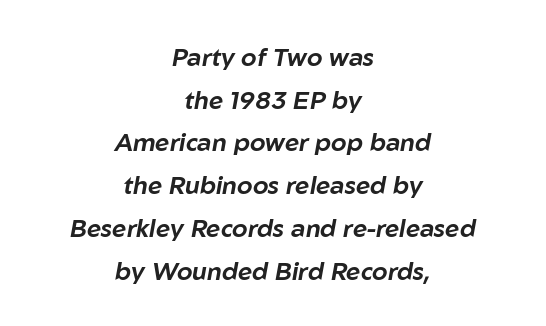
{"italic": "yes", "lean": "right", "slant_degrees": 10, "underline": "no", "align": "center", "line_spacing_ratio": 1.71, "letter_spacing": "normal", "letter_spacing_em": 0.0, "glyph_px": 25}
